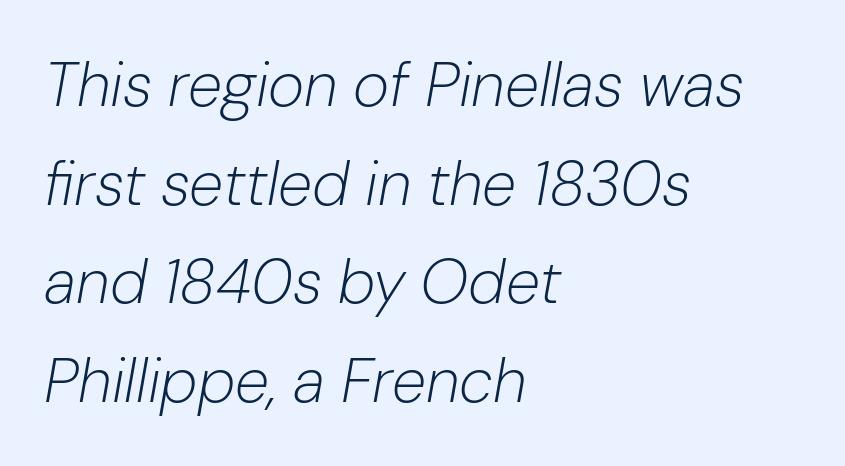
The rendering applies a slant to the glyphs. Between one letter and the next there's only the usual sliver of space. This sample has the flowing, uneven cadence of proportional lettering. The zone under the glyphs is completely vacant. Interline gaps are of average width in this sample. The typesetting does not lean heavy: it is not bold.
